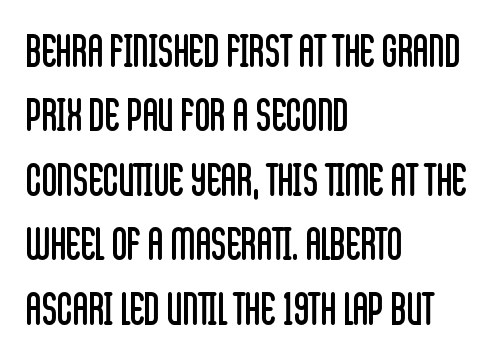
{"serif": "no", "italic": "no", "bold": "no", "weight": "regular", "width": "condensed", "stroke_contrast": "low", "x_height": "large", "monospaced": "no", "underline": "no", "align": "left", "line_spacing": "normal", "line_spacing_ratio": 1.5, "letter_spacing": "normal", "letter_spacing_em": 0.0, "glyph_px": 43}
